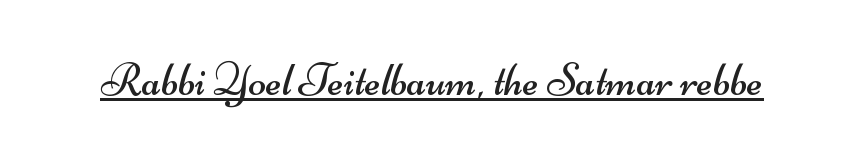
Notice how a bar underscores the lettering throughout. Ink coverage per letter is moderate at most. The face used here is proportionally spaced, like ordinary book or web type. A sans-serif font was chosen for this passage. You could call the tracking neutral — neither tight nor loose.
